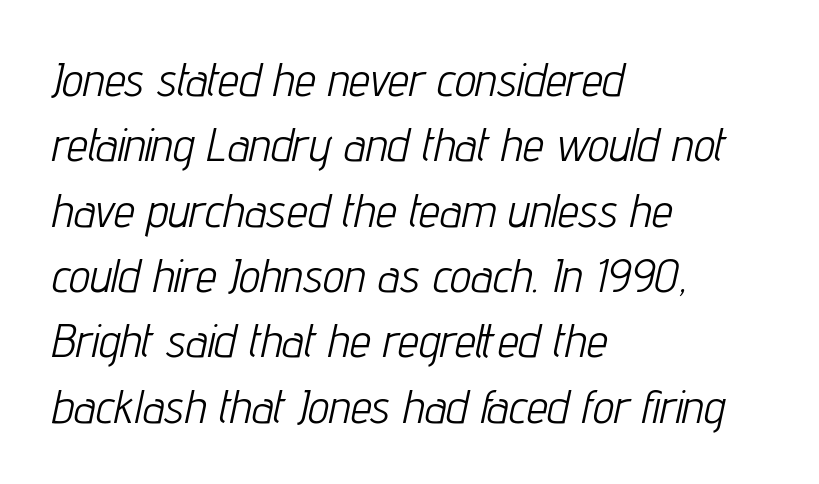
Normally led — the rows are evenly, conventionally spaced. Think standard paragraph weight, or any step lighter than that. Spacing verdict: proportional, widths tailored to each character. Posture: slanted. Unmarked baselines from the first word to the last.
